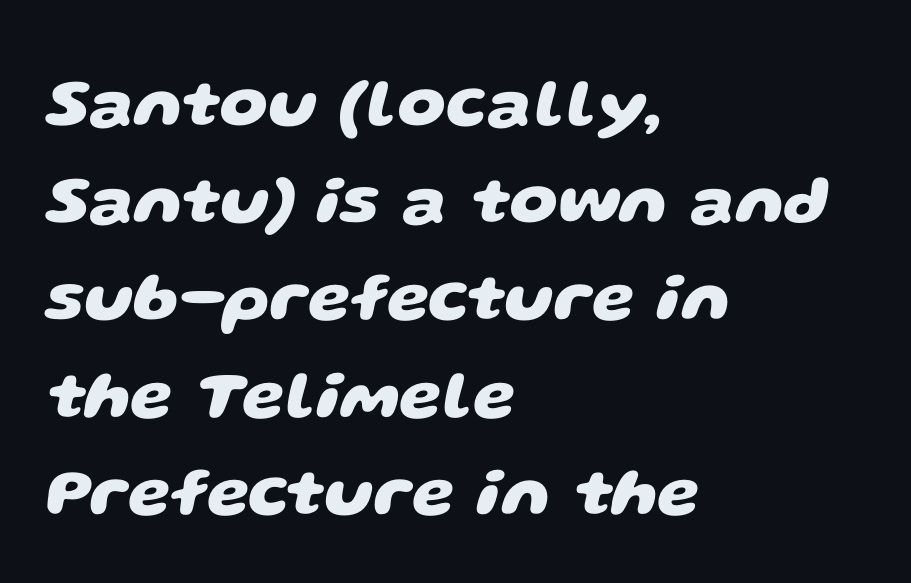
This block has exactly the height ordinary leading produces. This sample uses a sans-serif face. The paragraph has a hard left edge and a soft right edge. Short note: letters normally spaced.
